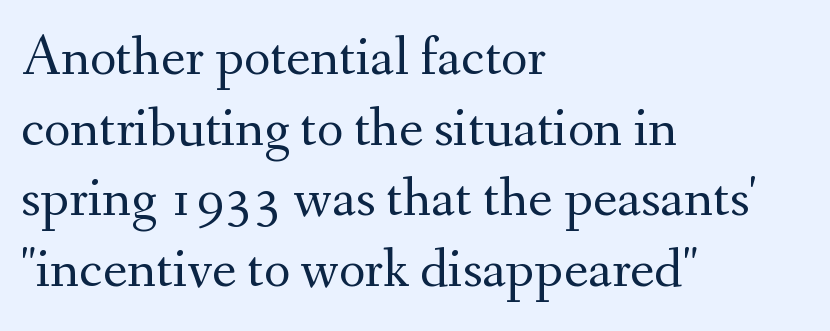
Q: Is the text bold? A: No.
Q: Is the text italic (slanted)? A: No, it is upright.
Q: Is the typeface a serif or a sans-serif typeface? A: Serif.
Q: Is the text underlined? A: No.
Q: How is the paragraph aligned? A: Left-aligned.
Q: Is the spacing between letters normal or unusually wide? A: Normal.
Q: Width (condensed, normal, or wide)? A: Normal.
Q: Stroke contrast? A: Medium.
Q: x-height? A: Small.
Q: Monospaced? A: No.
